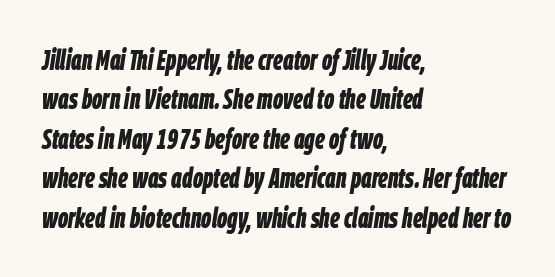
Q: Is the text bold? A: Yes.
Q: Is the text italic (slanted)? A: Yes, it leans right by about 9 degrees.
Q: Is the text underlined? A: No.
Q: How is the paragraph aligned? A: Left-aligned.
Q: Is the spacing between letters normal or unusually wide? A: Normal.
Q: Is the spacing between lines tight, normal or loose? A: Normal.
Q: Width (condensed, normal, or wide)? A: Condensed.
Q: Stroke contrast? A: Low.
Q: x-height? A: Large.
Q: Monospaced? A: No.
